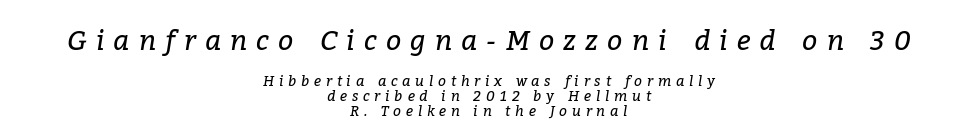
Vertically, the passage feels compressed, each row crowding the next. In terms of letterspacing, this is a distinctly airy, spread setting. Which of the two is more prominent by size? The first, at the top. Words float on clear page, feet unadorned.
